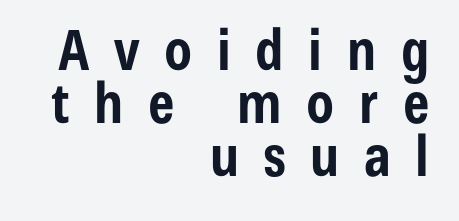
{"serif": "no", "italic": "no", "bold": "yes", "weight": "bold", "width": "condensed", "stroke_contrast": "low", "x_height": "medium", "monospaced": "no", "underline": "no", "align": "right", "line_spacing": "tight", "line_spacing_ratio": 0.95, "letter_spacing": "wide", "letter_spacing_em": 0.44, "glyph_px": 56}
